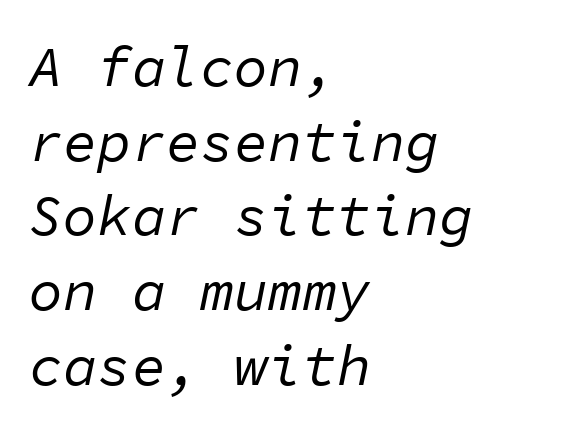
The lines sit at an ordinary, default distance from one another. Note the uniform advance width — an 'i' takes as much space as an 'm'. Just letters on the line, the space beneath them empty. Layout note: lines flush left. Compared with typical body copy, the letter spacing here is the same. Each stroke keeps to a modest, everyday thickness or less.
